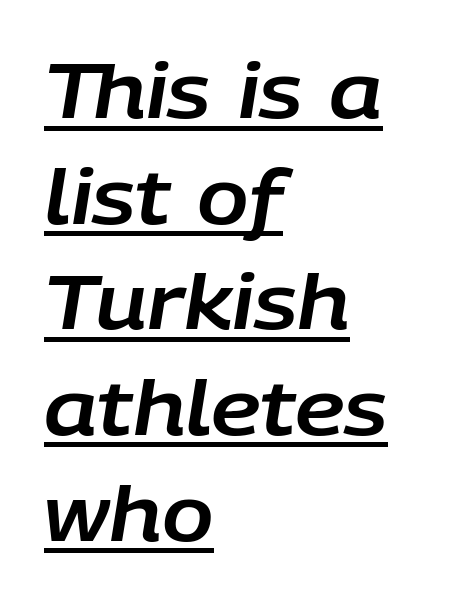
The image shows 76 px text type, italic (leaning right); set left-aligned, normal line spacing (1.39x), normal letter spacing, underlined; low stroke contrast and a large x-height.
